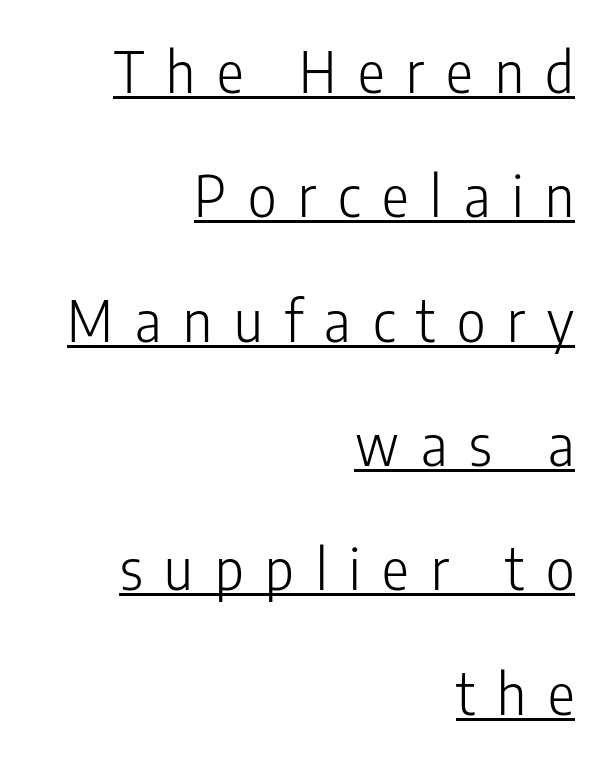
Q: Is the text bold? A: No.
Q: Is the text italic (slanted)? A: No, it is upright.
Q: Is the typeface a serif or a sans-serif typeface? A: Sans-serif.
Q: Is the text underlined? A: Yes.
Q: How is the paragraph aligned? A: Right-aligned.
Q: Is the spacing between letters normal or unusually wide? A: Unusually wide.
Q: Is the spacing between lines tight, normal or loose? A: Loose.
Q: Width (condensed, normal, or wide)? A: Condensed.
Q: Stroke contrast? A: Low.
Q: x-height? A: Medium.
Q: Monospaced? A: No.
